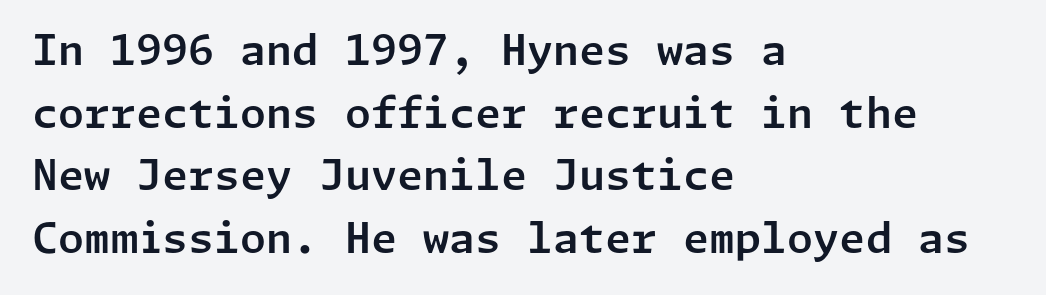
The image shows 42 px sans-serif type, upright; set left-aligned, normal line spacing (1.49x), normal letter spacing, not underlined; low stroke contrast and a medium x-height.
